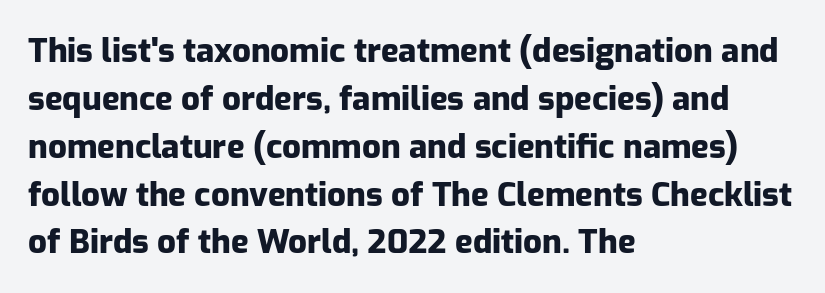
The image shows 33 px heavy sans-serif type, upright; set left-aligned, normal line spacing (1.45x), normal letter spacing, not underlined; low stroke contrast and a medium x-height.
